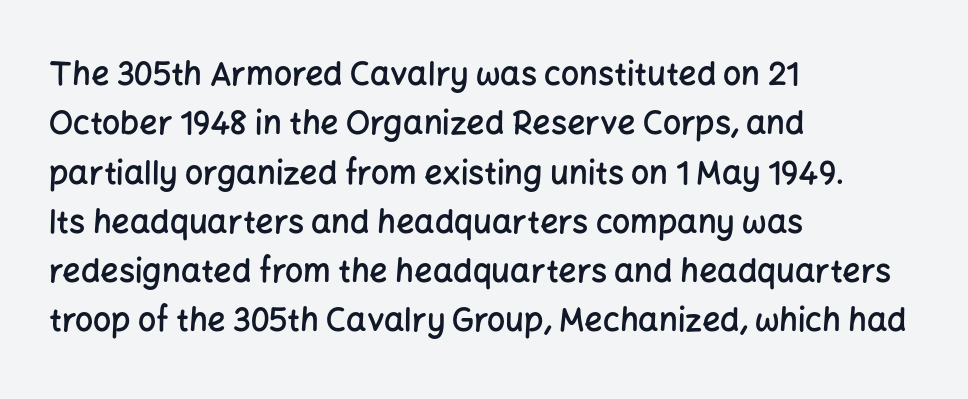
Q: Is the text bold? A: Semi-bold.
Q: Is the text italic (slanted)? A: No, it is upright.
Q: Is the typeface a serif or a sans-serif typeface? A: Sans-serif.
Q: Is the text underlined? A: No.
Q: How is the paragraph aligned? A: Left-aligned.
Q: Is the spacing between letters normal or unusually wide? A: Normal.
Q: Is the spacing between lines tight, normal or loose? A: Normal.
Q: Width (condensed, normal, or wide)? A: Normal.
Q: Stroke contrast? A: Low.
Q: x-height? A: Medium.
Q: Monospaced? A: No.
